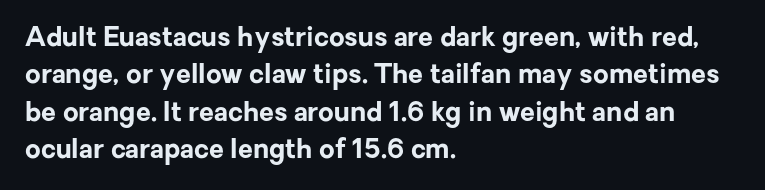
{"italic": "no", "bold": "yes", "underline": "no", "align": "left", "line_spacing": "normal", "line_spacing_ratio": 1.38, "letter_spacing": "normal", "letter_spacing_em": 0.0, "glyph_px": 27}
